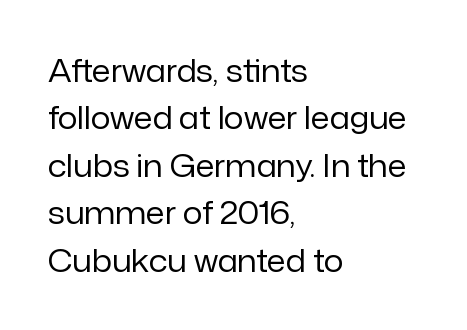
Regarding serifs, this sample does without them. Think standard paragraph weight, or any step lighter than that. The face used here is proportionally spaced, like ordinary book or web type. The letters stand upright; this is a roman face. Nobody drew a line under any word here. The passage is arranged the way most books set body copy — flush left.
